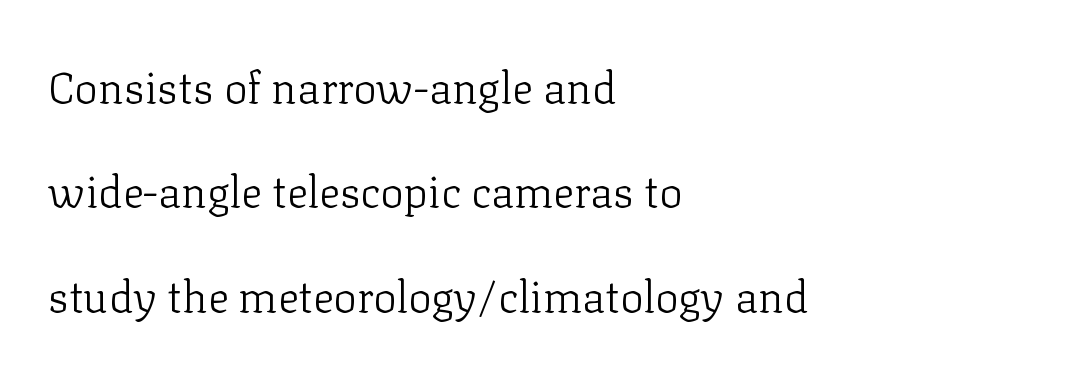
{"serif": "yes", "italic": "no", "bold": "no", "weight": "light", "width": "normal", "stroke_contrast": "low", "x_height": "medium", "monospaced": "no", "underline": "no", "align": "left", "line_spacing": "loose", "line_spacing_ratio": 2.37, "letter_spacing": "normal", "letter_spacing_em": 0.0, "glyph_px": 44}
